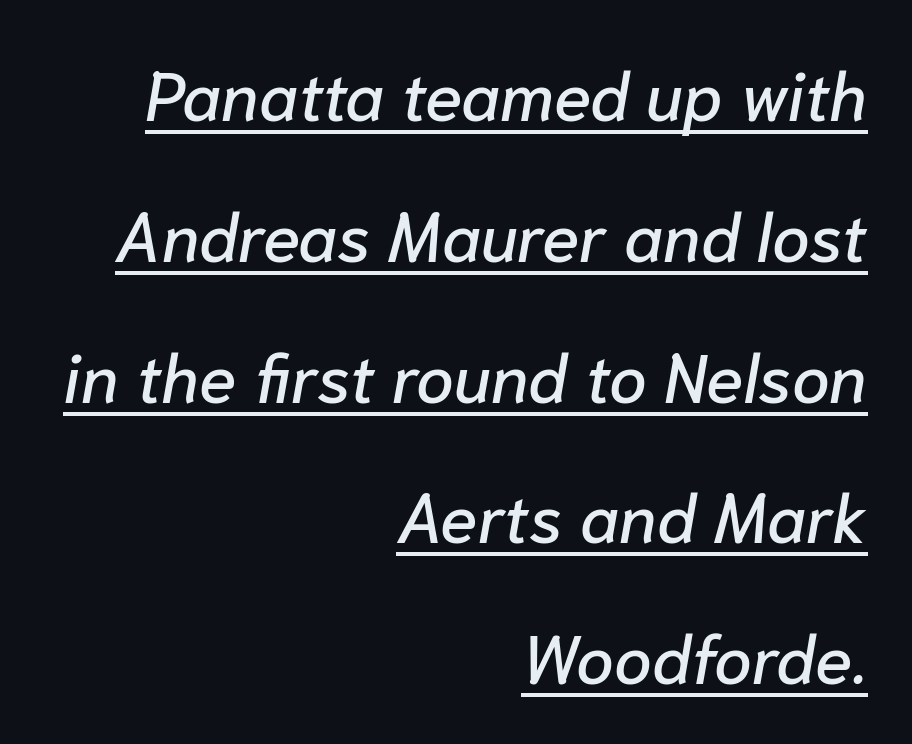
When letters slant like this, we call the style italic. There is no visible air inserted between adjacent glyphs. A great deal of white space separates one row of letters from the next. These lines are set flush right with a ragged left edge. The glyphs are accompanied by a horizontal stroke just below them.
